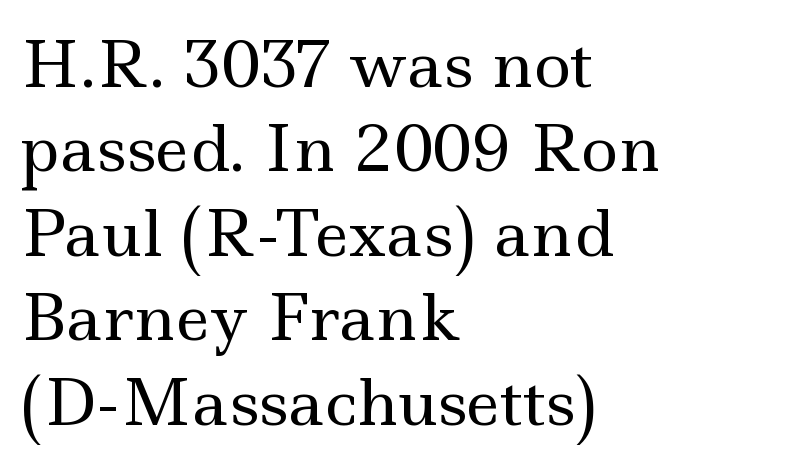
{"serif": "yes", "italic": "no", "bold": "no", "weight": "regular", "width": "wide", "x_height": "small", "monospaced": "no", "underline": "no", "align": "left", "line_spacing": "normal", "line_spacing_ratio": 1.34, "letter_spacing": "normal", "letter_spacing_em": 0.0, "glyph_px": 63}
